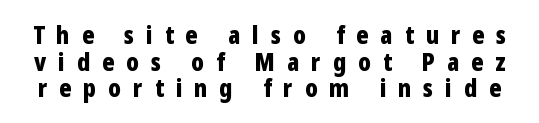
The image shows 25 px bold type, upright; set tight line spacing (1.07x), unusually wide letter spacing (+0.48 em), not underlined.
